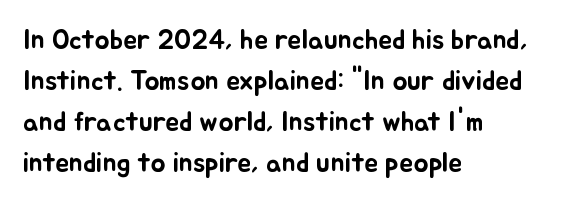
Q: Is the text italic (slanted)? A: No, it is upright.
Q: Is the text underlined? A: No.
Q: How is the paragraph aligned? A: Left-aligned.
Q: Is the spacing between letters normal or unusually wide? A: Normal.
Q: Is the spacing between lines tight, normal or loose? A: Normal.
Q: Width (condensed, normal, or wide)? A: Normal.
Q: Stroke contrast? A: Low.
Q: x-height? A: Small.
Q: Monospaced? A: No.
